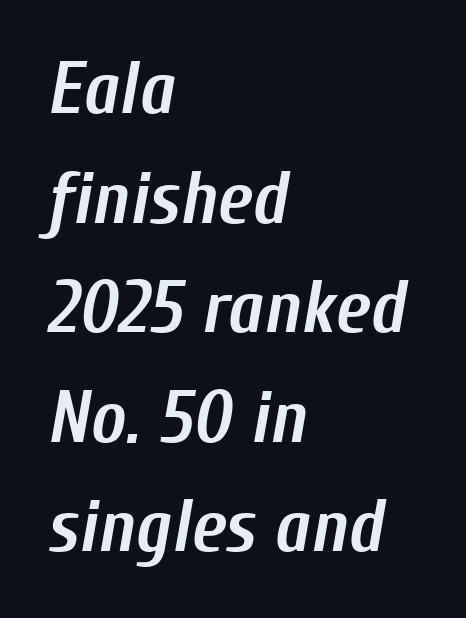
The image shows 74 px semibold, condensed type, italic (leaning right); set left-aligned, normal line spacing (1.48x), normal letter spacing, not underlined; low stroke contrast and a medium x-height.
